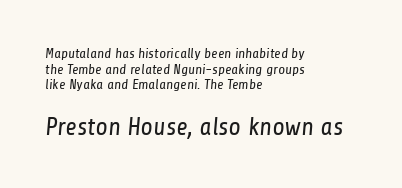
Typeset ragged right — the left edge is the straight one. Between one letter and the next there's only the usual sliver of space. The baseline area is clear. Size contrast runs from small at the top to large at the bottom. This sample trades vertical openness for compactness between lines.
